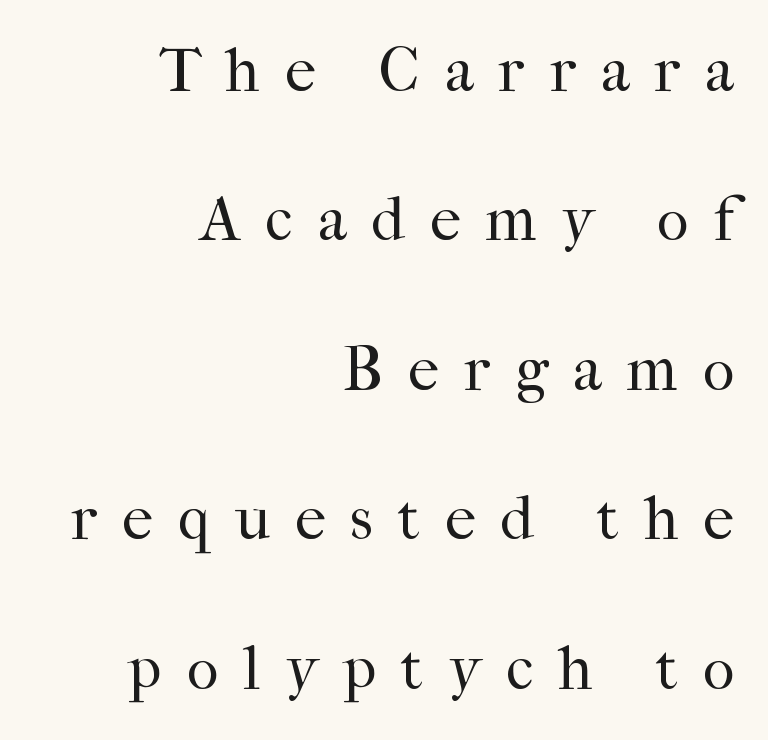
Q: Is the text bold? A: No.
Q: Is the text italic (slanted)? A: No, it is upright.
Q: Is the typeface a serif or a sans-serif typeface? A: Serif.
Q: Is the text underlined? A: No.
Q: How is the paragraph aligned? A: Right-aligned.
Q: Is the spacing between letters normal or unusually wide? A: Unusually wide.
Q: Is the spacing between lines tight, normal or loose? A: Loose.
Q: Width (condensed, normal, or wide)? A: Normal.
Q: Stroke contrast? A: High.
Q: x-height? A: Medium.
Q: Monospaced? A: No.
